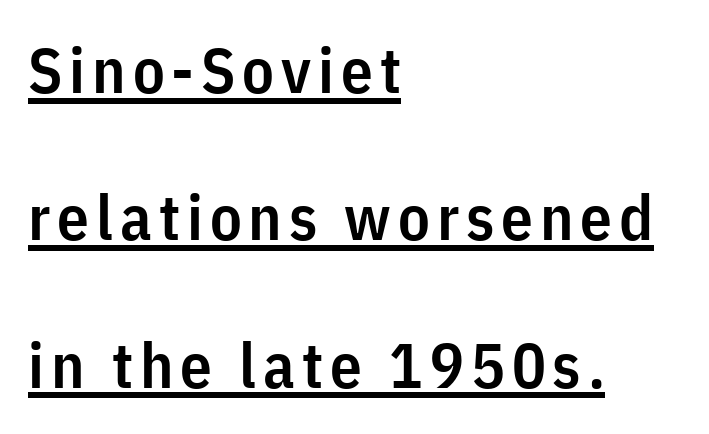
{"serif": "no", "italic": "no", "bold": "semi", "weight": "semibold", "width": "condensed", "stroke_contrast": "low", "x_height": "medium", "monospaced": "no", "underline": "yes", "align": "left", "line_spacing": "loose", "line_spacing_ratio": 2.34, "glyph_px": 63}
